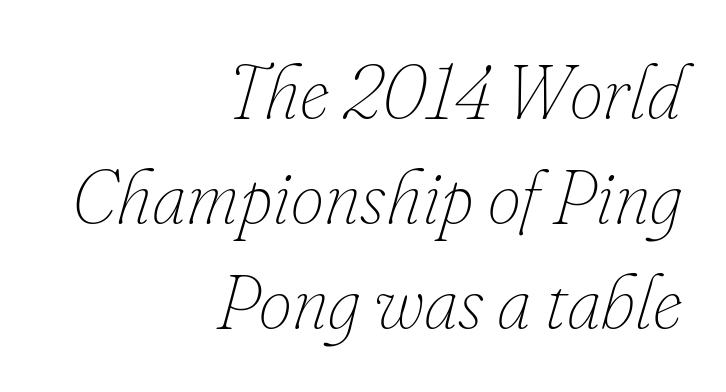
The image shows 75 px thin type, italic (leaning right); set right-aligned, normal line spacing (1.4x), normal letter spacing, not underlined; low stroke contrast and a small x-height.
